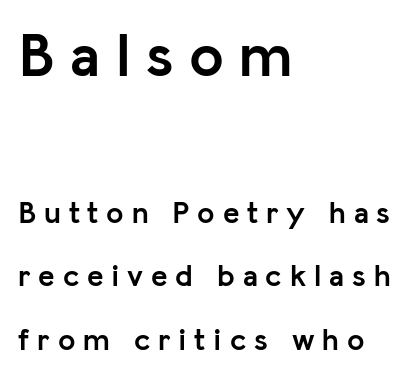
The image shows 62 px semibold sans-serif type, upright; set left-aligned, loose line spacing (2.04x), unusually wide letter spacing (+0.25 em), not underlined; the first (top) block is 2.0x larger; low stroke contrast and a medium x-height.
